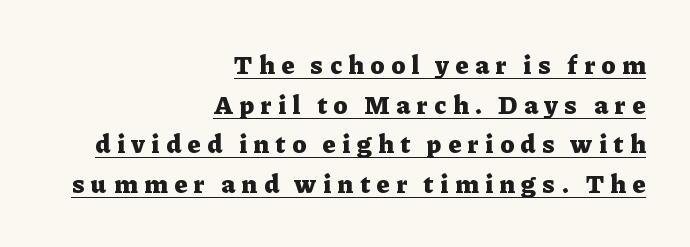
Q: Is the text bold? A: Yes.
Q: Is the text italic (slanted)? A: No, it is upright.
Q: Is the text underlined? A: Yes.
Q: How is the paragraph aligned? A: Right-aligned.
Q: Is the spacing between letters normal or unusually wide? A: Unusually wide.
Q: Is the spacing between lines tight, normal or loose? A: Normal.
